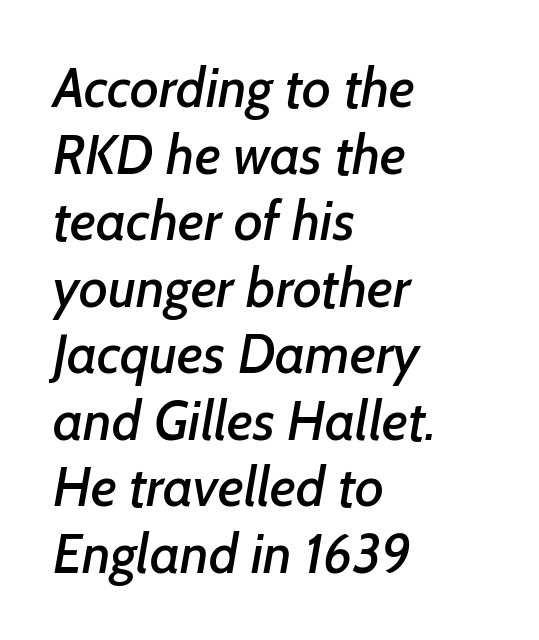
The image shows 55 px sans-serif type; set left-aligned, line spacing 1.21x, normal letter spacing, not underlined; low stroke contrast and a medium x-height.
